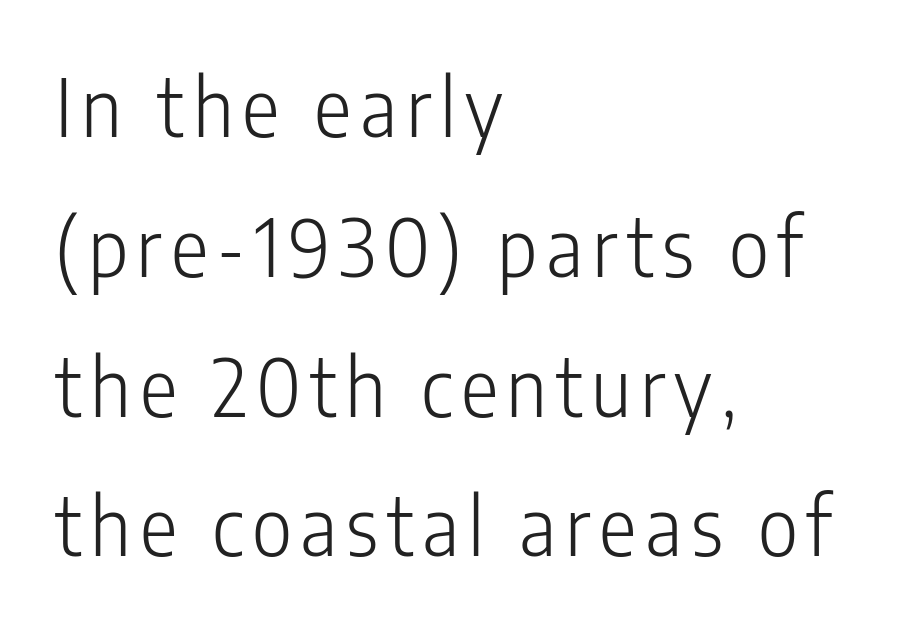
Designer's note — italics off, roman on. These lines are set flush left with a ragged right edge. Regarding serifs, this sample does without them. The passage shown is typed in a proportional face where columns would drift. A quiet, ordinary-to-light weight characterises the typeface. Type without underlining.
